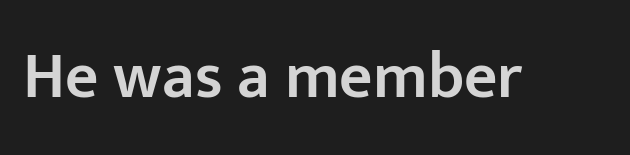
Heft: intermediate — a semibold. Upright lettering throughout. The passage shown is typed in a proportional face where columns would drift. The horizontal fit of the characters is conventional and even. Honestly, there is no underline to notice here at all. Unlike a traditional serif, this face leaves its strokes unadorned.
